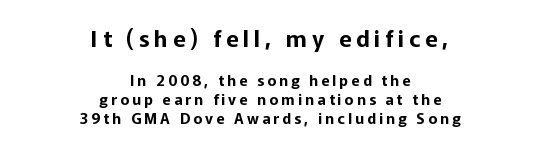
The image shows 23 px text type, upright; set centered, normal line spacing (1.28x), unusually wide letter spacing (+0.21 em), not underlined; the first (top) block is 1.53x larger.
